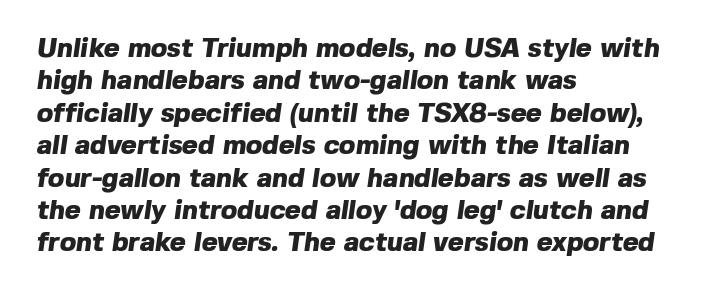
Check the space under the baseline: it is left empty. Does the weight exceed regular? Yes, all the way to bold. Horizontal alignment here is leftward, the default for most running prose. Between one letter and the next there's only the usual sliver of space.
